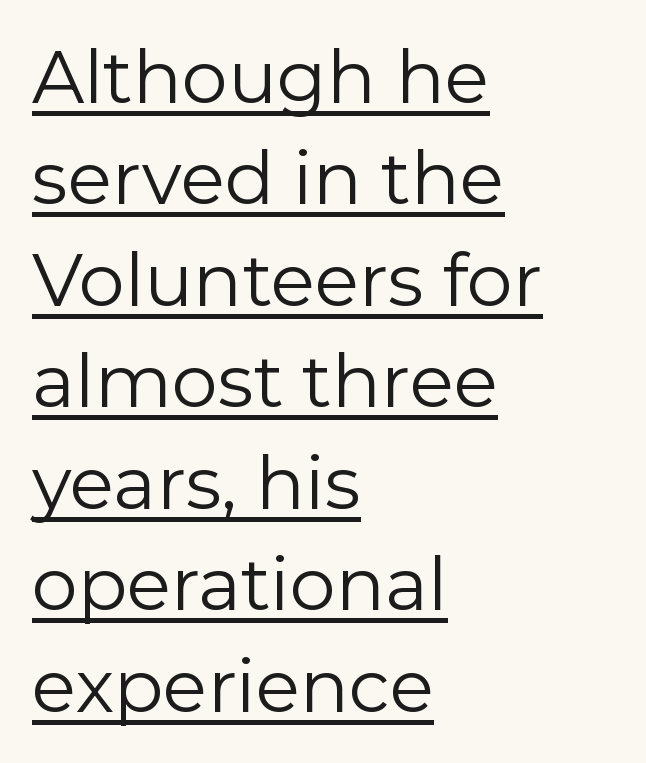
Honestly, the row spacing looks completely unremarkable. Teacher's note: observe the even left margin — that is flush-left alignment. The rendering uses natural spacing where letterforms have individual widths. This is roman type, the default non-slanted kind. You can tell from the bare stems that sans-serif type was used. This is not heavy type; no bold has been used.
